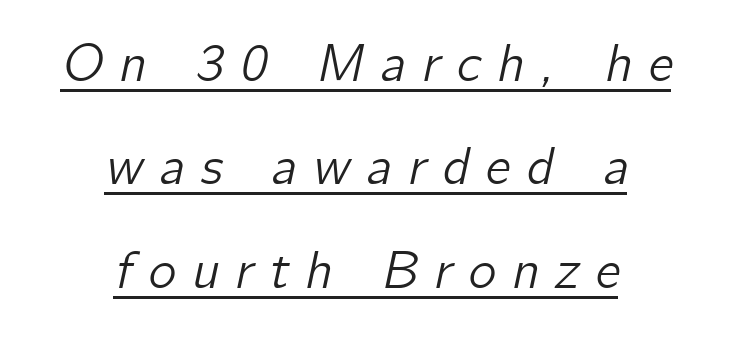
Q: Is the text italic (slanted)? A: Yes, it leans right by about 12 degrees.
Q: Is the text underlined? A: Yes.
Q: How is the paragraph aligned? A: Centered.
Q: Is the spacing between letters normal or unusually wide? A: Unusually wide.
Q: Is the spacing between lines tight, normal or loose? A: Loose.
Q: Width (condensed, normal, or wide)? A: Normal.
Q: Stroke contrast? A: Low.
Q: x-height? A: Medium.
Q: Monospaced? A: No.
